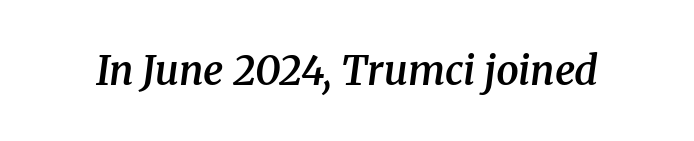
Q: Is the text bold? A: Semi-bold.
Q: Is the text italic (slanted)? A: Yes, it leans right by about 8 degrees.
Q: Is the typeface a serif or a sans-serif typeface? A: Serif.
Q: Is the text underlined? A: No.
Q: Is the spacing between letters normal or unusually wide? A: Normal.
Q: Width (condensed, normal, or wide)? A: Normal.
Q: Stroke contrast? A: Medium.
Q: x-height? A: Medium.
Q: Monospaced? A: No.
